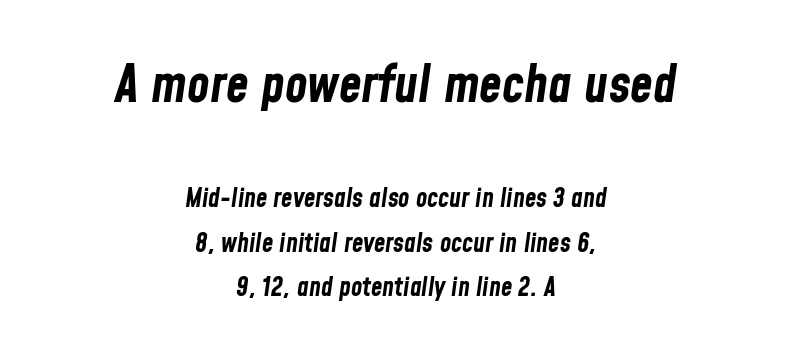
{"italic": "yes", "lean": "right", "slant_degrees": 8, "bold": "yes", "weight": "bold", "width": "condensed", "stroke_contrast": "low", "x_height": "medium", "monospaced": "no", "underline": "no", "align": "center", "line_spacing_ratio": 1.72, "letter_spacing": "normal", "letter_spacing_em": 0.0, "larger_block": "first", "size_ratio": 2.0, "glyph_px": 52}
